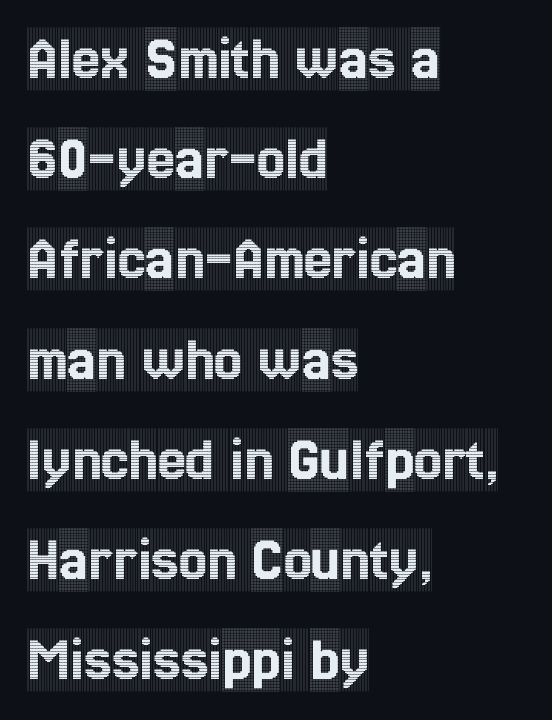
Q: Is the text italic (slanted)? A: No, it is upright.
Q: Is the typeface a serif or a sans-serif typeface? A: Serif.
Q: Is the text underlined? A: No.
Q: How is the paragraph aligned? A: Left-aligned.
Q: Is the spacing between letters normal or unusually wide? A: Normal.
Q: Is the spacing between lines tight, normal or loose? A: Normal.
Q: Width (condensed, normal, or wide)? A: Condensed.
Q: x-height? A: Large.
Q: Monospaced? A: No.
